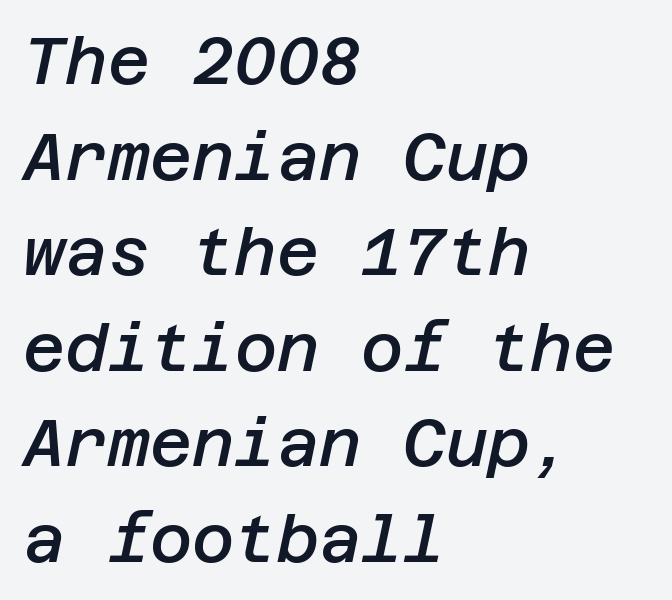
{"italic": "yes", "lean": "right", "slant_degrees": 12, "bold": "semi", "weight": "semibold", "width": "normal", "stroke_contrast": "low", "x_height": "large", "underline": "no", "align": "left", "line_spacing": "normal", "line_spacing_ratio": 1.47, "letter_spacing": "normal", "letter_spacing_em": 0.0, "glyph_px": 65}
